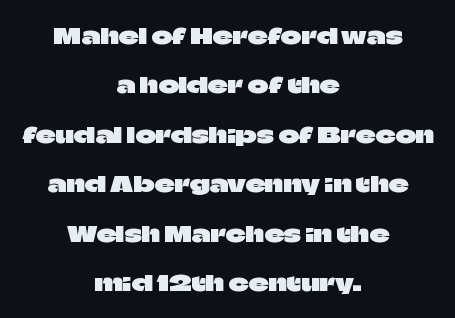
The image shows 22 px text type, upright; set centered, loose line spacing (2.25x), normal letter spacing, not underlined.
